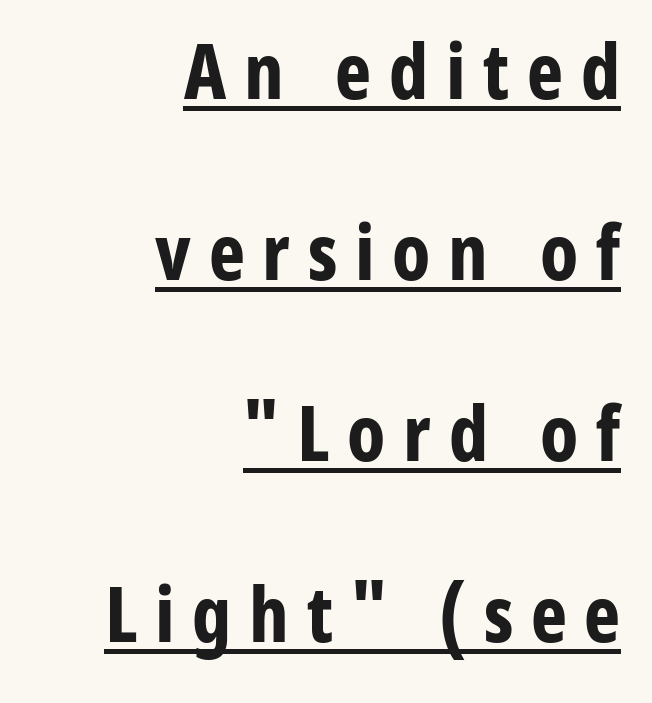
No feet cap the strokes, marking this as sans-serif type. This sample uses expanded letter spacing, leaving extra air between glyphs. This sample carries an underscore along the baseline area. One-word summary of the alignment: right. Quick note: interline space is abundant. Typographic density is high because the face is bold.
